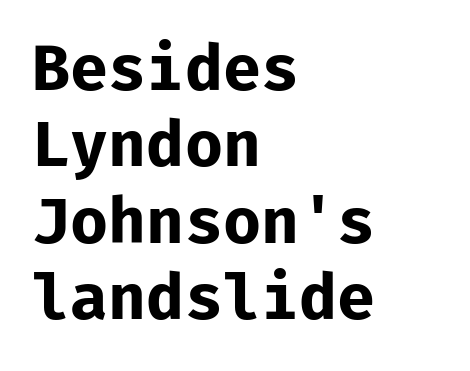
Q: Is the text bold? A: Yes.
Q: Is the text italic (slanted)? A: No, it is upright.
Q: Is the typeface a serif or a sans-serif typeface? A: Sans-serif.
Q: Is the text underlined? A: No.
Q: How is the paragraph aligned? A: Left-aligned.
Q: Is the spacing between letters normal or unusually wide? A: Normal.
Q: Width (condensed, normal, or wide)? A: Normal.
Q: Stroke contrast? A: Low.
Q: x-height? A: Medium.
Q: Monospaced? A: Yes.
